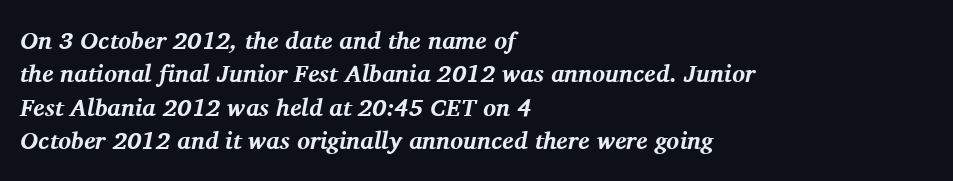
The image shows 24 px bold type, italic (leaning right); set left-aligned, normal line spacing (1.39x), normal letter spacing, not underlined.
